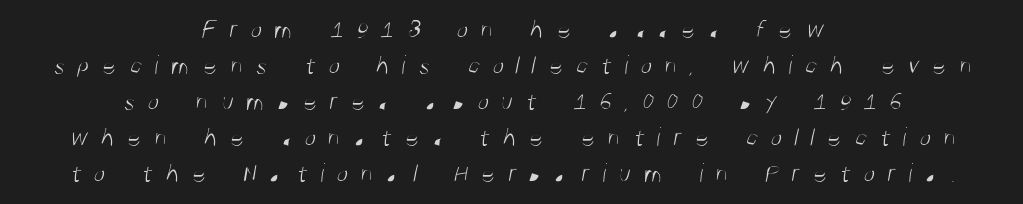
Q: Is the text bold? A: No.
Q: Is the text underlined? A: No.
Q: How is the paragraph aligned? A: Centered.
Q: Is the spacing between letters normal or unusually wide? A: Unusually wide.
Q: Is the spacing between lines tight, normal or loose? A: Normal.
